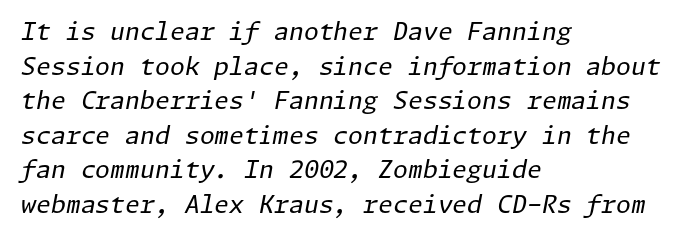
Q: Is the text bold? A: No.
Q: Is the text italic (slanted)? A: Yes, it leans right by about 11 degrees.
Q: Is the text underlined? A: No.
Q: How is the paragraph aligned? A: Left-aligned.
Q: Is the spacing between letters normal or unusually wide? A: Normal.
Q: Is the spacing between lines tight, normal or loose? A: Normal.
